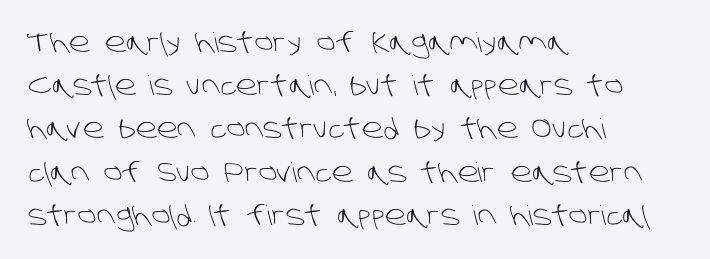
Vertical spacing — default. Observe the ordinary spacing: letters are neighbours, not strangers. Stems here are at most as thick as an everyday book face. The strip under each line holds only bare page. The setting favours the left margin, as ordinary paragraphs usually do.
